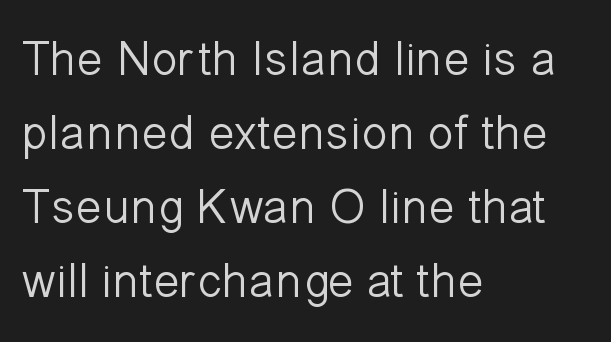
The image shows 49 px light sans-serif type, upright; set left-aligned, normal line spacing (1.51x), normal letter spacing, not underlined; low stroke contrast and a medium x-height.
